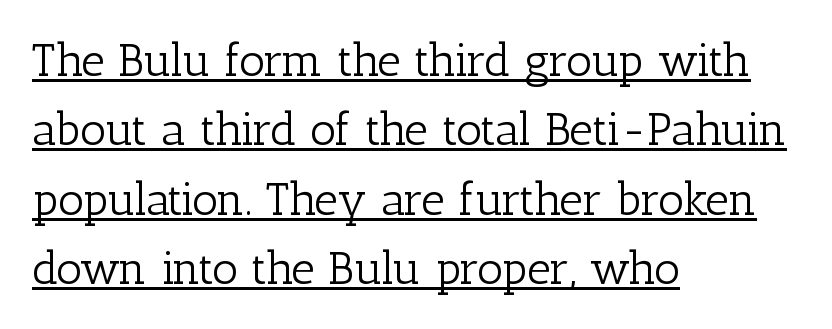
{"serif": "yes", "italic": "no", "bold": "no", "weight": "light", "width": "normal", "stroke_contrast": "low", "x_height": "medium", "monospaced": "no", "underline": "yes", "align": "left", "line_spacing": "normal", "line_spacing_ratio": 1.51, "letter_spacing": "normal", "letter_spacing_em": 0.0, "glyph_px": 46}
